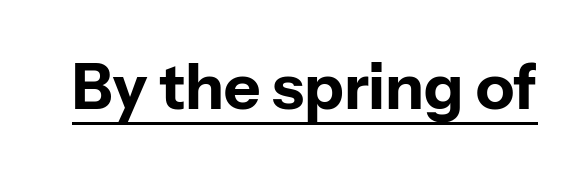
The image shows 63 px bold sans-serif type, upright; set normal letter spacing, underlined; low stroke contrast and a medium x-height.
